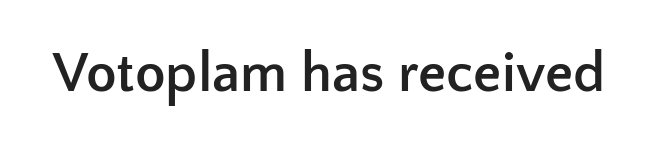
The image shows 56 px semibold sans-serif type, upright; set normal letter spacing, not underlined; low stroke contrast and a medium x-height.
